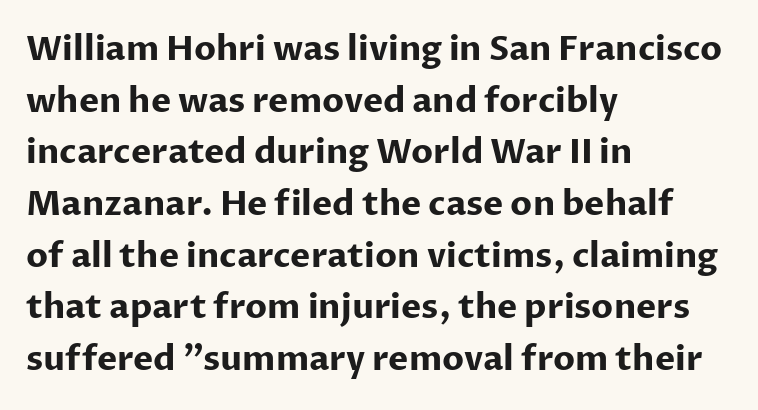
Vertical strokes here are truly vertical. The space beneath each line is pristine and unruled. Leading matches the norm, producing a regular column. The compositor pushed each line to the left boundary.
